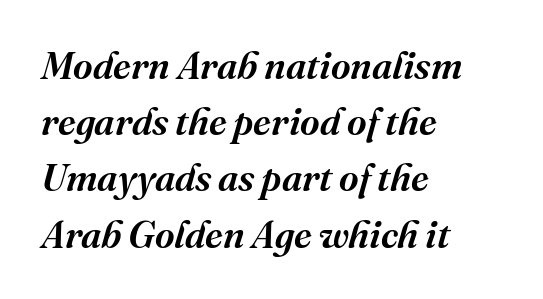
The image shows 38 px serif type, italic (leaning right); set left-aligned, normal line spacing (1.48x), normal letter spacing, not underlined; medium stroke contrast and a medium x-height.
